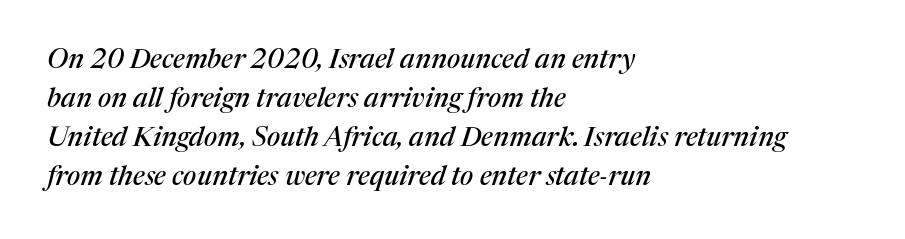
The image shows 27 px text type, italic (leaning right); set left-aligned, normal line spacing (1.44x), normal letter spacing, not underlined.
